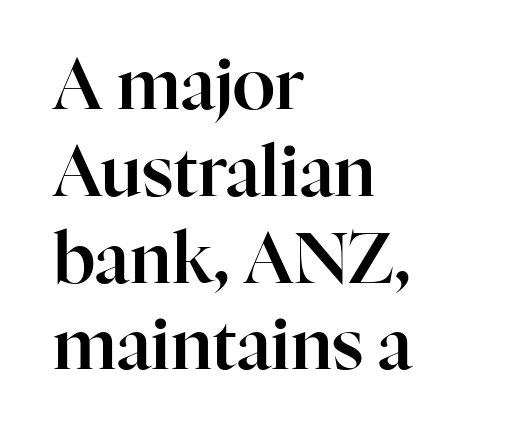
Q: Is the text italic (slanted)? A: No, it is upright.
Q: Is the typeface a serif or a sans-serif typeface? A: Serif.
Q: Is the text underlined? A: No.
Q: How is the paragraph aligned? A: Left-aligned.
Q: Is the spacing between letters normal or unusually wide? A: Normal.
Q: Width (condensed, normal, or wide)? A: Normal.
Q: Stroke contrast? A: High.
Q: x-height? A: Medium.
Q: Monospaced? A: No.
